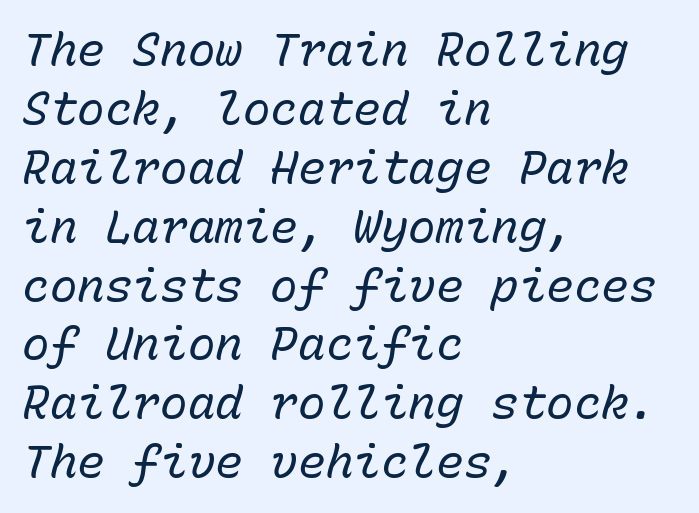
Q: Is the text bold? A: No.
Q: Is the text italic (slanted)? A: Yes, it leans right by about 15 degrees.
Q: Is the text underlined? A: No.
Q: How is the paragraph aligned? A: Left-aligned.
Q: Is the spacing between letters normal or unusually wide? A: Normal.
Q: Is the spacing between lines tight, normal or loose? A: Normal.
Q: Width (condensed, normal, or wide)? A: Normal.
Q: Stroke contrast? A: Low.
Q: x-height? A: Medium.
Q: Monospaced? A: Yes.
